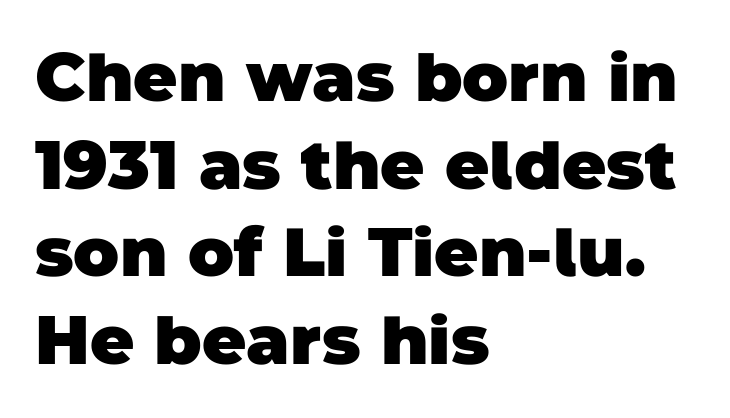
{"serif": "no", "bold": "yes", "weight": "heavy", "width": "normal", "stroke_contrast": "low", "x_height": "large", "monospaced": "no", "underline": "no", "align": "left", "line_spacing": "normal", "line_spacing_ratio": 1.29, "letter_spacing": "normal", "letter_spacing_em": 0.0, "glyph_px": 68}
